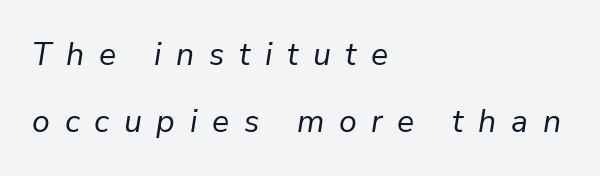
Q: Is the text bold? A: No.
Q: Is the text italic (slanted)? A: Yes, it leans right by about 9 degrees.
Q: Is the text underlined? A: No.
Q: How is the paragraph aligned? A: Left-aligned.
Q: Is the spacing between letters normal or unusually wide? A: Unusually wide.
Q: Is the spacing between lines tight, normal or loose? A: Loose.
Q: Width (condensed, normal, or wide)? A: Normal.
Q: Stroke contrast? A: Low.
Q: x-height? A: Medium.
Q: Monospaced? A: No.
